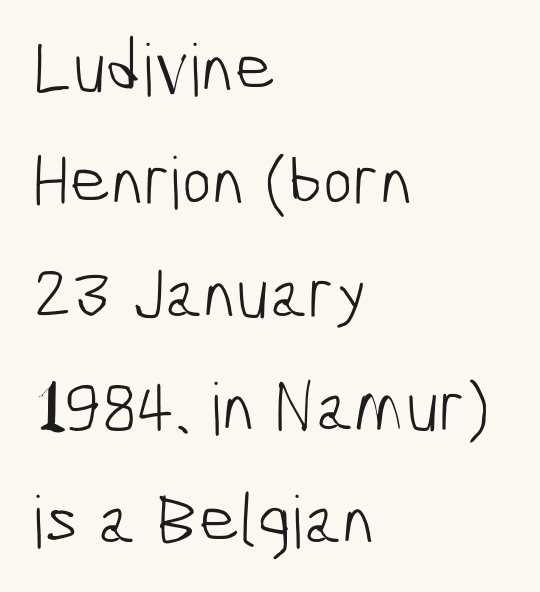
The image shows 72 px light, condensed sans-serif type; set left-aligned, normal line spacing (1.57x), normal letter spacing, not underlined; low stroke contrast and a medium x-height.
